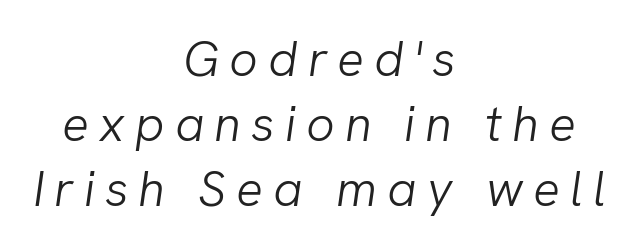
The image shows 50 px light type, italic (leaning right); set centered, normal line spacing (1.3x), unusually wide letter spacing (+0.2 em), not underlined; low stroke contrast and a medium x-height.
